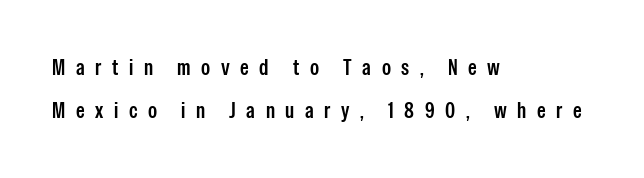
The image shows 22 px text type, upright; set left-aligned, loose line spacing (1.97x), unusually wide letter spacing (+0.48 em), not underlined.
